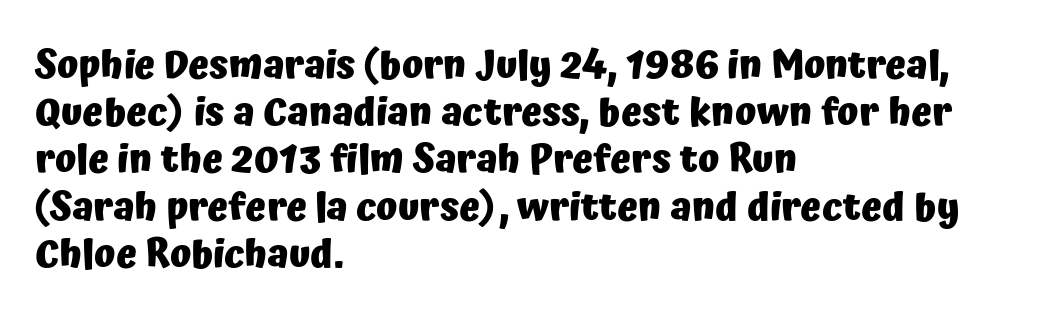
The image shows 39 px heavy sans-serif type, upright; set left-aligned, line spacing 1.21x, normal letter spacing, not underlined; low stroke contrast and a medium x-height.
